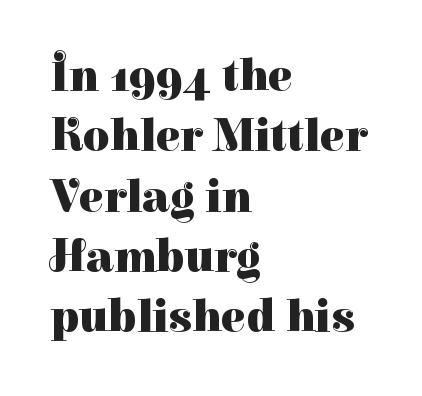
{"serif": "yes", "italic": "no", "bold": "yes", "weight": "heavy", "width": "normal", "stroke_contrast": "high", "x_height": "medium", "monospaced": "no", "underline": "no", "align": "left", "line_spacing": "normal", "line_spacing_ratio": 1.31, "letter_spacing": "normal", "letter_spacing_em": 0.0, "glyph_px": 46}
